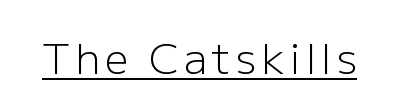
Has an underline been added? It has. To sum up the face: it is a sans, with no serifs. The rendering uses natural spacing where letterforms have individual widths. Ascenders rise straight up at ninety degrees. The font sits on the lighter half of the weight spectrum, regular included.
